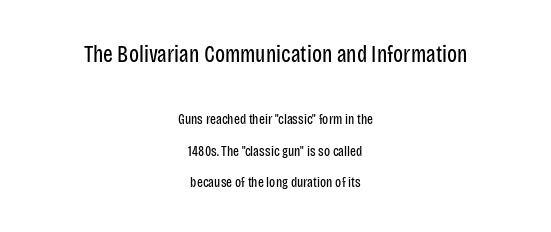
{"italic": "no", "bold": "no", "underline": "no", "align": "center", "line_spacing": "loose", "line_spacing_ratio": 2.25, "letter_spacing": "normal", "letter_spacing_em": 0.0, "larger_block": "first", "size_ratio": 1.64, "glyph_px": 23}
